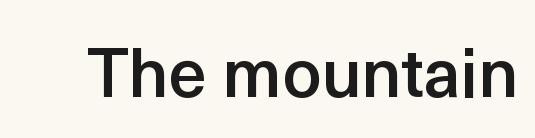
Q: Is the text bold? A: Semi-bold.
Q: Is the text italic (slanted)? A: No, it is upright.
Q: Is the typeface a serif or a sans-serif typeface? A: Sans-serif.
Q: Is the text underlined? A: No.
Q: Is the spacing between letters normal or unusually wide? A: Normal.
Q: Width (condensed, normal, or wide)? A: Normal.
Q: x-height? A: Medium.
Q: Monospaced? A: No.
